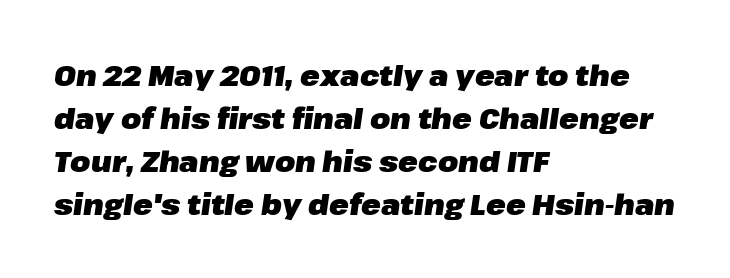
Q: Is the text bold? A: Yes.
Q: Is the text italic (slanted)? A: Yes, it leans right by about 8 degrees.
Q: Is the text underlined? A: No.
Q: How is the paragraph aligned? A: Left-aligned.
Q: Is the spacing between letters normal or unusually wide? A: Normal.
Q: Is the spacing between lines tight, normal or loose? A: Normal.
Q: Width (condensed, normal, or wide)? A: Normal.
Q: Stroke contrast? A: Low.
Q: x-height? A: Medium.
Q: Monospaced? A: No.
